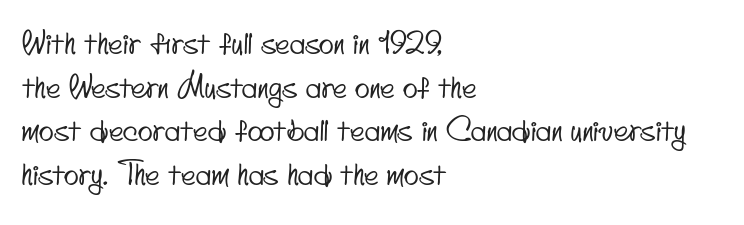
{"serif": "no", "width": "condensed", "stroke_contrast": "low", "x_height": "small", "monospaced": "no", "underline": "no", "align": "left", "line_spacing": "normal", "line_spacing_ratio": 1.41, "letter_spacing": "normal", "letter_spacing_em": 0.0, "glyph_px": 31}
